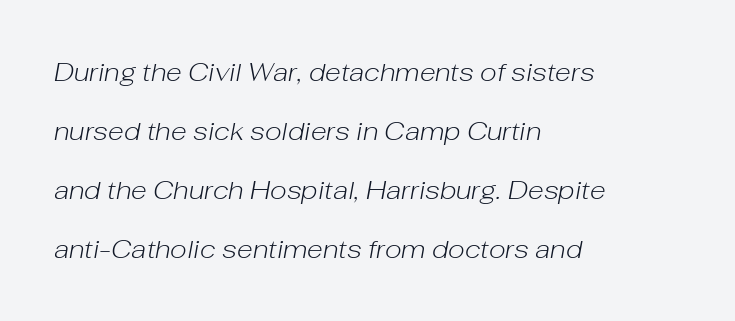
Lines of text with bare space underneath. Nothing unusual about the tracking: characters are spaced as the font intends. When letters slant like this, we call the style italic. The rag falls on the right side of this text block. Stems and bowls with no extra thickness — not bold. The lines are spread far apart with generous leading.
